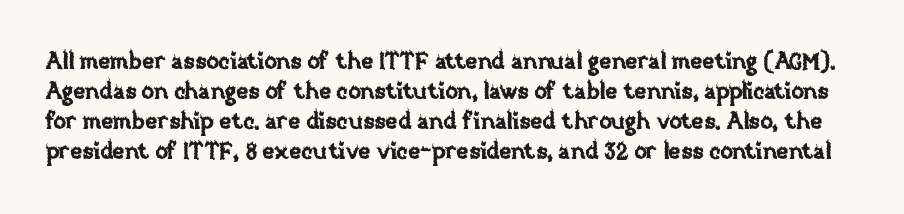
Q: Is the text italic (slanted)? A: No, it is upright.
Q: Is the text underlined? A: No.
Q: Is the spacing between letters normal or unusually wide? A: Normal.
Q: Is the spacing between lines tight, normal or loose? A: Normal.
